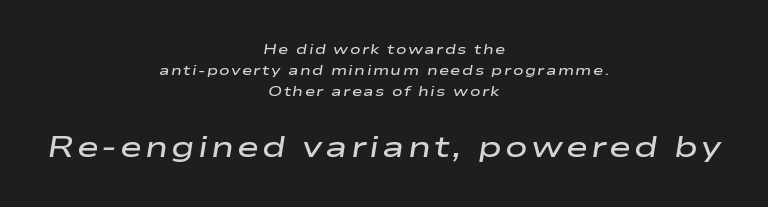
The image shows 30 px semibold, wide type, italic (leaning right); set centered, normal line spacing (1.49x), not underlined; the second (bottom) block is 2.14x larger; low stroke contrast and a medium x-height.
